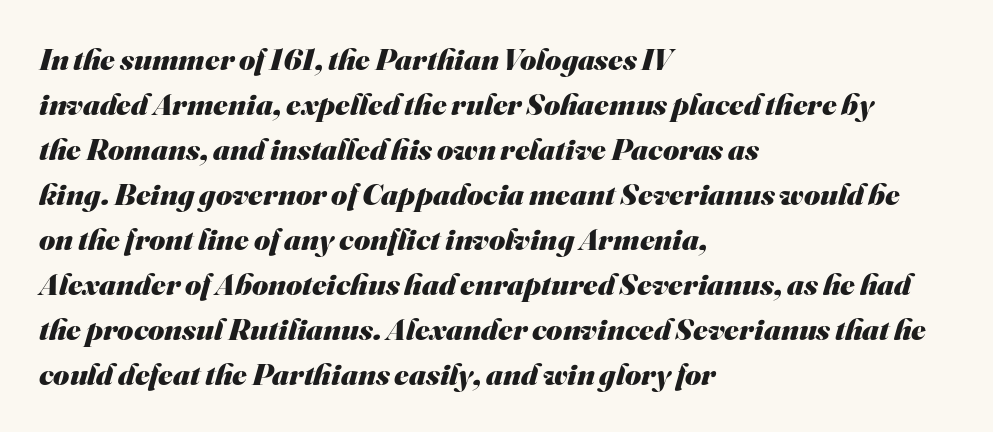
The rendering uses a bold face; every stroke is thick and dark. Compared with typical paragraphs, the rows here are spaced about the same. Descenders hang freely into open space. Is the letter spacing exaggerated? No — it looks like the ordinary default. Do the characters align in a grid? No, the font is proportional. A sans-serif font was chosen for this passage.
